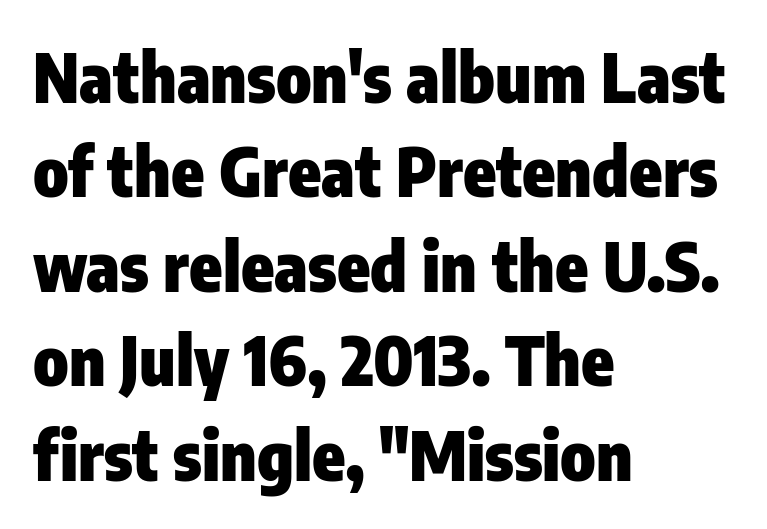
The image shows 67 px heavy, condensed sans-serif type, upright; set left-aligned, normal line spacing (1.41x), normal letter spacing, not underlined; low stroke contrast and a medium x-height.
